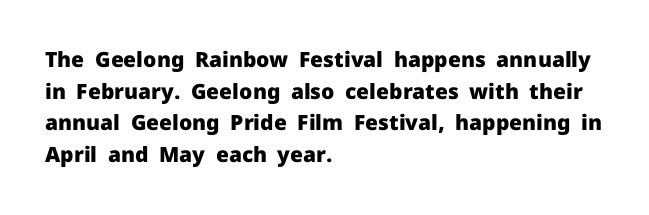
{"italic": "no", "bold": "yes", "underline": "no", "align": "left", "line_spacing": "normal", "line_spacing_ratio": 1.51, "letter_spacing": "normal", "letter_spacing_em": 0.0, "glyph_px": 21}
